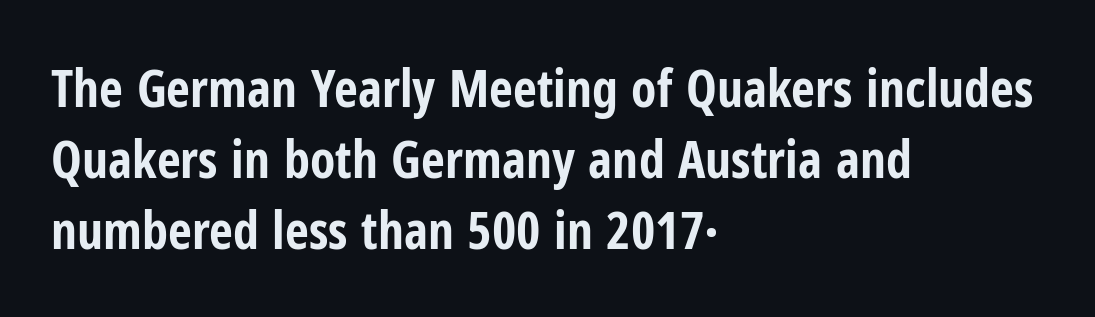
{"serif": "no", "italic": "no", "bold": "yes", "weight": "bold", "width": "condensed", "stroke_contrast": "low", "x_height": "medium", "monospaced": "no", "underline": "no", "align": "left", "line_spacing": "normal", "line_spacing_ratio": 1.37, "letter_spacing": "normal", "letter_spacing_em": 0.0, "glyph_px": 52}
